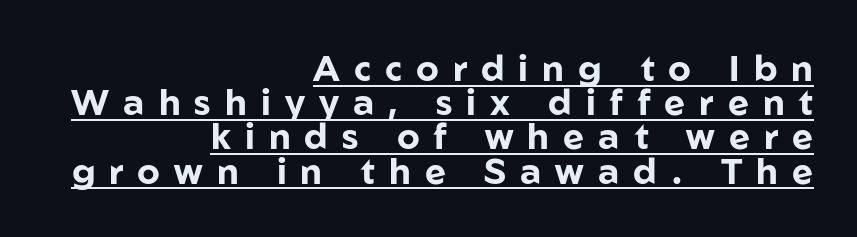
{"serif": "no", "italic": "no", "bold": "yes", "weight": "bold", "width": "normal", "stroke_contrast": "low", "x_height": "medium", "monospaced": "no", "underline": "yes", "align": "right", "line_spacing": "tight", "line_spacing_ratio": 0.95, "letter_spacing": "wide", "letter_spacing_em": 0.39, "glyph_px": 36}
